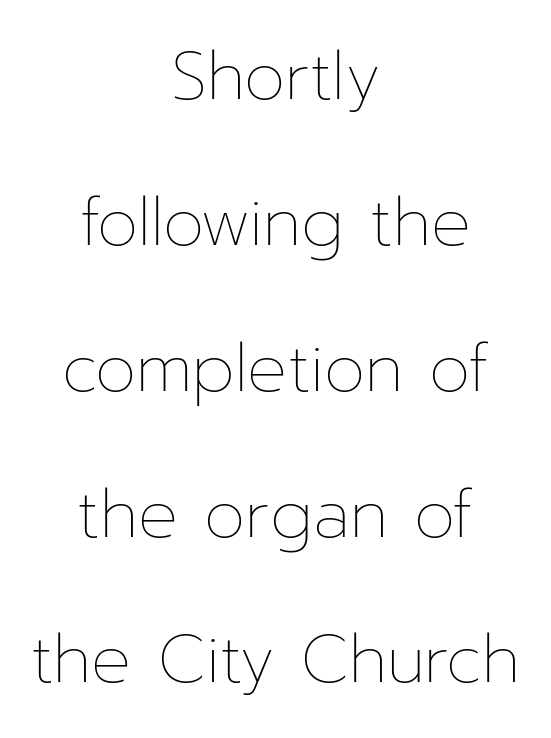
Q: Is the text bold? A: No.
Q: Is the text italic (slanted)? A: No, it is upright.
Q: Is the text underlined? A: No.
Q: How is the paragraph aligned? A: Centered.
Q: Is the spacing between letters normal or unusually wide? A: Normal.
Q: Is the spacing between lines tight, normal or loose? A: Loose.
Q: Width (condensed, normal, or wide)? A: Normal.
Q: Stroke contrast? A: Low.
Q: x-height? A: Medium.
Q: Monospaced? A: No.
